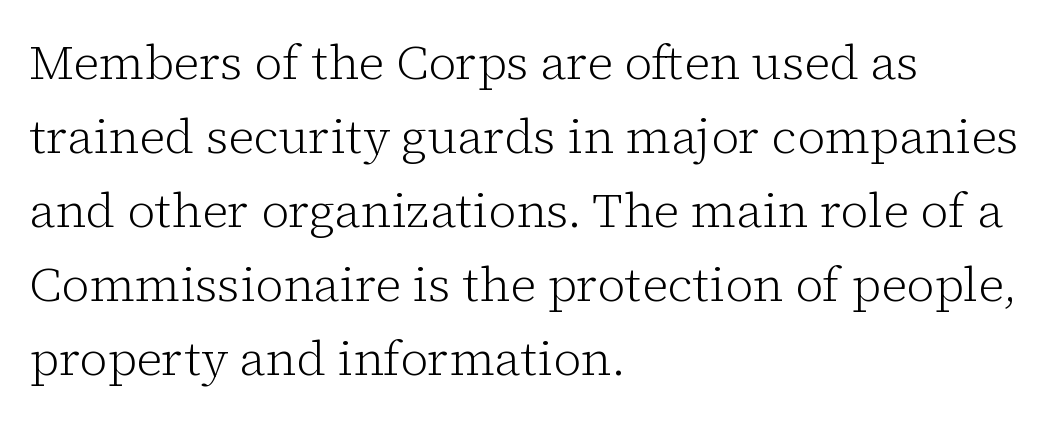
Q: Is the text bold? A: No.
Q: Is the text italic (slanted)? A: No, it is upright.
Q: Is the typeface a serif or a sans-serif typeface? A: Serif.
Q: Is the text underlined? A: No.
Q: How is the paragraph aligned? A: Left-aligned.
Q: Is the spacing between letters normal or unusually wide? A: Normal.
Q: Is the spacing between lines tight, normal or loose? A: Normal.
Q: Width (condensed, normal, or wide)? A: Normal.
Q: Stroke contrast? A: Low.
Q: x-height? A: Medium.
Q: Monospaced? A: No.
